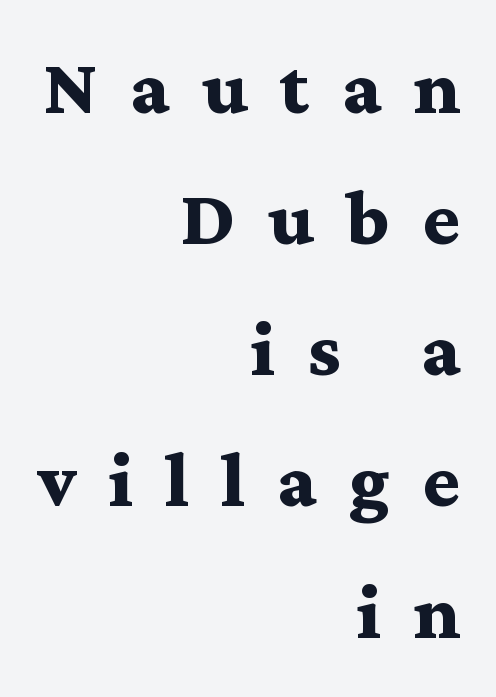
Q: Is the text bold? A: Yes.
Q: Is the text italic (slanted)? A: No, it is upright.
Q: Is the typeface a serif or a sans-serif typeface? A: Serif.
Q: Is the text underlined? A: No.
Q: How is the paragraph aligned? A: Right-aligned.
Q: Is the spacing between letters normal or unusually wide? A: Unusually wide.
Q: Is the spacing between lines tight, normal or loose? A: Normal.
Q: Width (condensed, normal, or wide)? A: Wide.
Q: Stroke contrast? A: Medium.
Q: x-height? A: Medium.
Q: Monospaced? A: No.
